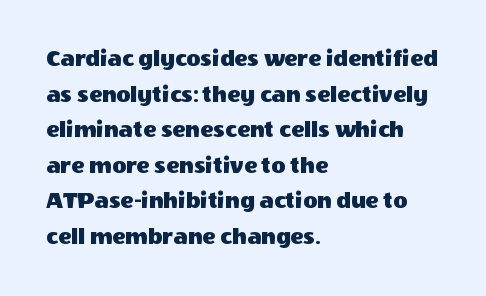
{"italic": "no", "underline": "no", "align": "left", "line_spacing": "normal", "line_spacing_ratio": 1.48, "letter_spacing": "normal", "letter_spacing_em": 0.0, "glyph_px": 24}
